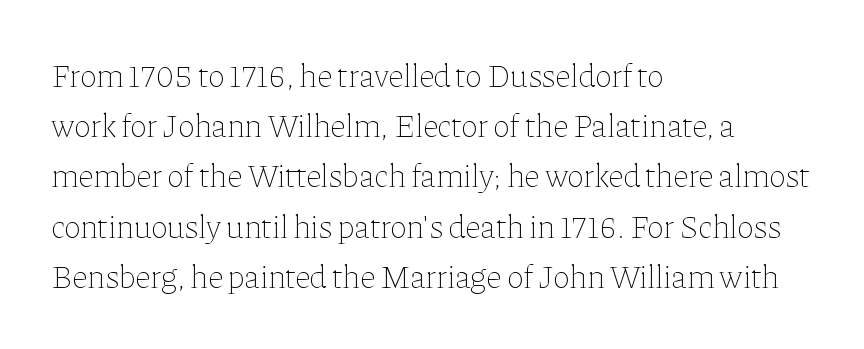
Q: Is the text bold? A: No.
Q: Is the text italic (slanted)? A: No, it is upright.
Q: Is the text underlined? A: No.
Q: How is the paragraph aligned? A: Left-aligned.
Q: Is the spacing between letters normal or unusually wide? A: Normal.
Q: Is the spacing between lines tight, normal or loose? A: Normal.
Q: Width (condensed, normal, or wide)? A: Normal.
Q: Stroke contrast? A: Low.
Q: x-height? A: Medium.
Q: Monospaced? A: No.
